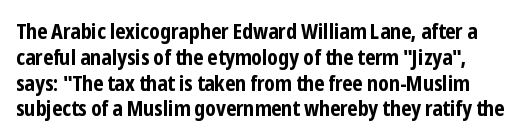
The image shows 21 px bold type, upright; set line spacing 1.23x, normal letter spacing, not underlined.
